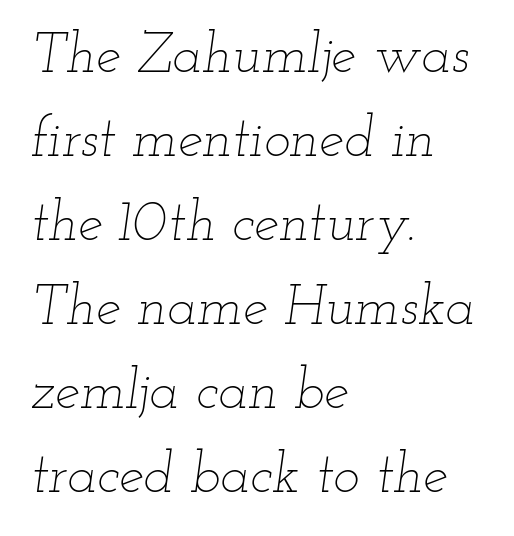
{"italic": "yes", "lean": "right", "slant_degrees": 12, "bold": "no", "weight": "thin", "width": "wide", "stroke_contrast": "low", "x_height": "small", "monospaced": "no", "underline": "no", "align": "left", "line_spacing": "normal", "line_spacing_ratio": 1.5, "letter_spacing": "normal", "letter_spacing_em": 0.0, "glyph_px": 56}
